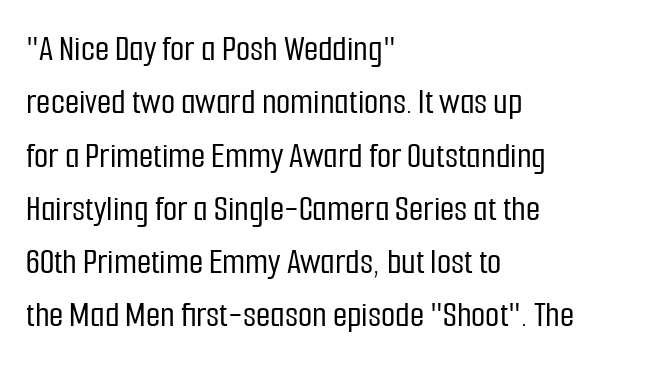
The image shows 37 px condensed sans-serif type, upright; set left-aligned, normal line spacing (1.44x), normal letter spacing, not underlined; low stroke contrast and a medium x-height.
